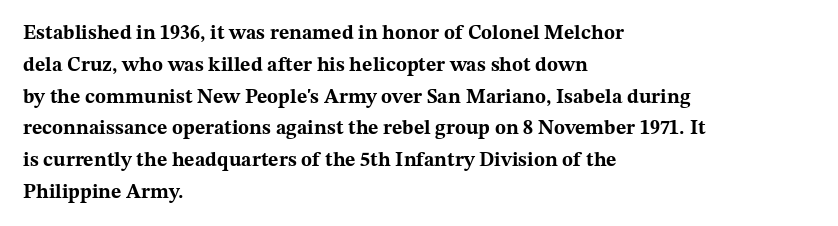
The image shows 20 px bold type, upright; set left-aligned, normal line spacing (1.59x), normal letter spacing, not underlined.
